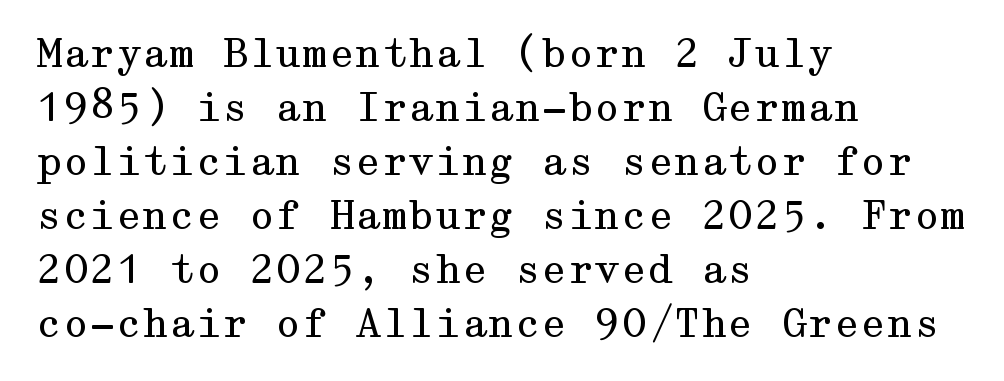
The image shows 38 px regular-weight, wide serif type, upright; set left-aligned, normal line spacing (1.42x), normal letter spacing, not underlined; medium stroke contrast and a medium x-height.
